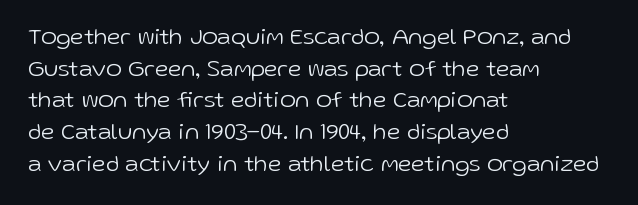
Q: Is the text bold? A: No.
Q: Is the text italic (slanted)? A: No, it is upright.
Q: Is the text underlined? A: No.
Q: How is the paragraph aligned? A: Left-aligned.
Q: Is the spacing between letters normal or unusually wide? A: Normal.
Q: Is the spacing between lines tight, normal or loose? A: Normal.
